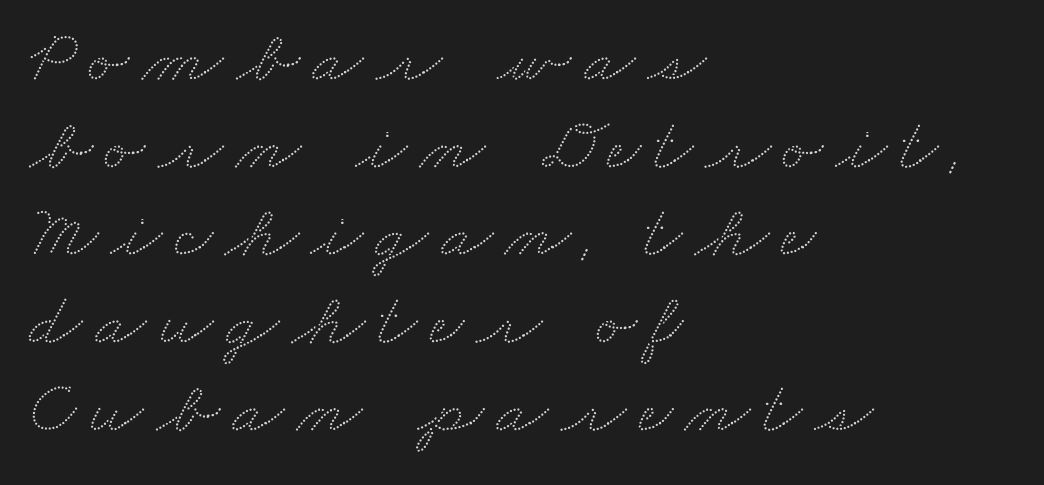
{"width": "wide", "stroke_contrast": "low", "x_height": "small", "monospaced": "no", "underline": "no", "align": "left", "line_spacing_ratio": 1.17, "glyph_px": 75}
